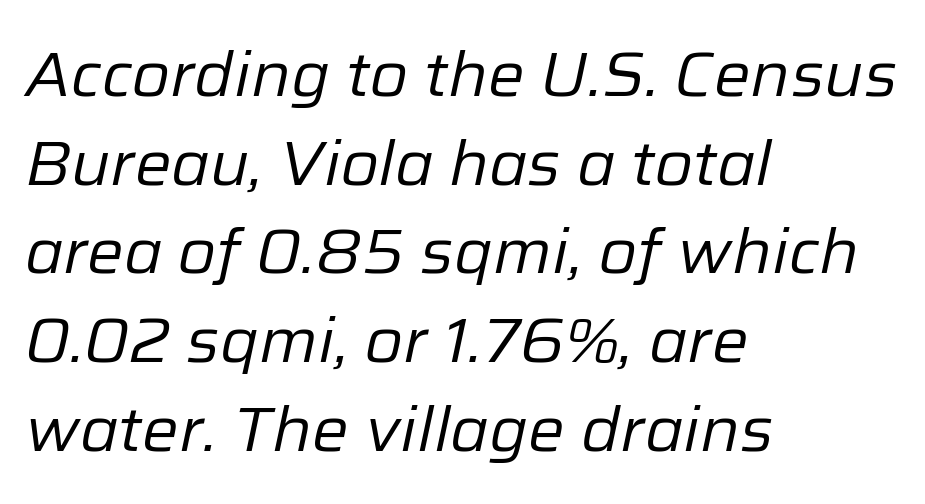
{"italic": "yes", "lean": "right", "slant_degrees": 12, "bold": "no", "weight": "regular", "width": "normal", "stroke_contrast": "low", "x_height": "medium", "monospaced": "no", "underline": "no", "align": "left", "line_spacing": "normal", "line_spacing_ratio": 1.43, "letter_spacing": "normal", "letter_spacing_em": 0.0, "glyph_px": 62}
